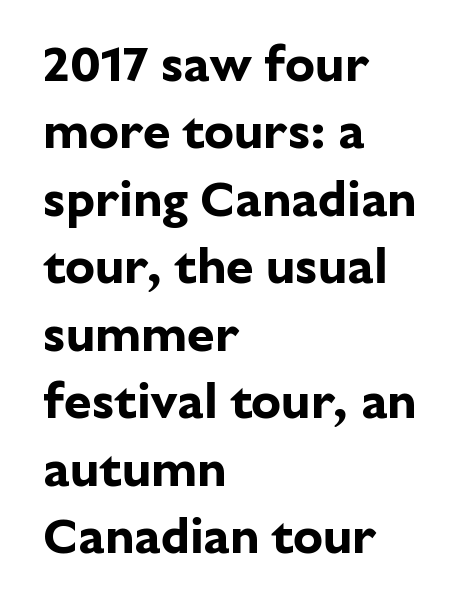
Q: Is the text bold? A: Yes.
Q: Is the text italic (slanted)? A: No, it is upright.
Q: Is the typeface a serif or a sans-serif typeface? A: Sans-serif.
Q: Is the text underlined? A: No.
Q: How is the paragraph aligned? A: Left-aligned.
Q: Is the spacing between letters normal or unusually wide? A: Normal.
Q: Is the spacing between lines tight, normal or loose? A: Normal.
Q: Width (condensed, normal, or wide)? A: Normal.
Q: Stroke contrast? A: Low.
Q: x-height? A: Medium.
Q: Monospaced? A: No.
